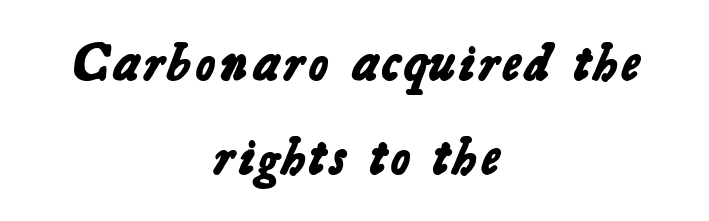
Q: Is the text bold? A: Yes.
Q: Is the typeface a serif or a sans-serif typeface? A: Sans-serif.
Q: Is the text underlined? A: No.
Q: How is the paragraph aligned? A: Centered.
Q: Is the spacing between letters normal or unusually wide? A: Normal.
Q: Width (condensed, normal, or wide)? A: Normal.
Q: Stroke contrast? A: Low.
Q: x-height? A: Medium.
Q: Monospaced? A: No.
